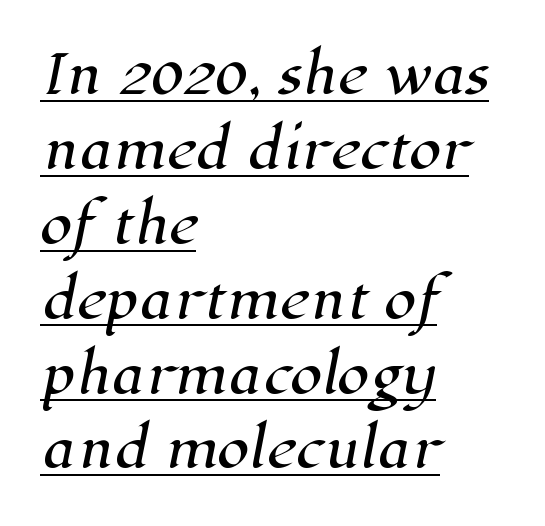
The image shows 52 px serif type; set left-aligned, normal line spacing (1.44x), normal letter spacing, underlined; high stroke contrast and a medium x-height.
